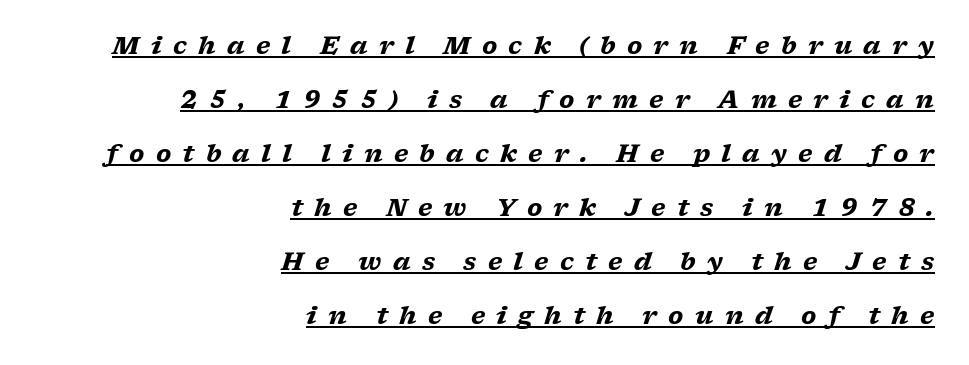
The image shows 24 px bold type, italic (leaning right); set right-aligned, loose line spacing (2.25x), unusually wide letter spacing (+0.47 em), underlined.
